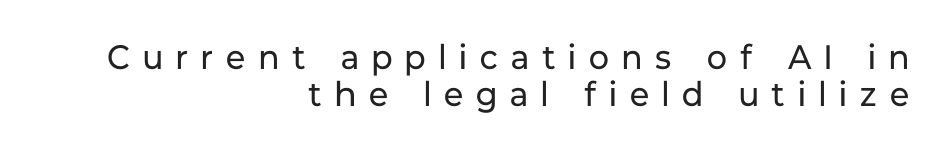
Q: Is the text bold? A: No.
Q: Is the text italic (slanted)? A: No, it is upright.
Q: Is the typeface a serif or a sans-serif typeface? A: Sans-serif.
Q: Is the text underlined? A: No.
Q: How is the paragraph aligned? A: Right-aligned.
Q: Is the spacing between letters normal or unusually wide? A: Unusually wide.
Q: Is the spacing between lines tight, normal or loose? A: Tight.
Q: Width (condensed, normal, or wide)? A: Normal.
Q: Stroke contrast? A: Low.
Q: x-height? A: Medium.
Q: Monospaced? A: No.
